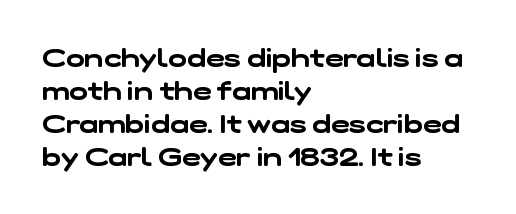
Short and long lines alike share a common starting point at left. Vertically, the passage feels balanced, rows spaced as you'd expect. Words appear dense and cohesive because spacing is normal. Quick note: underline off.
